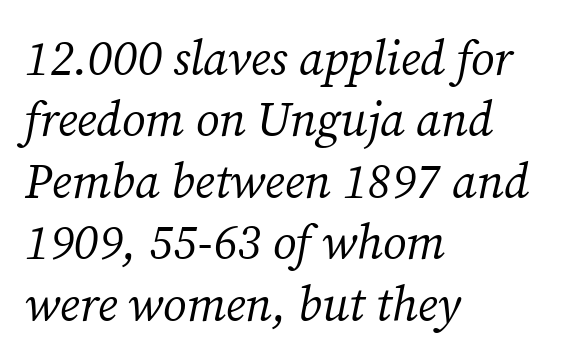
Q: Is the text bold? A: No.
Q: Is the text italic (slanted)? A: Yes, it leans right by about 12 degrees.
Q: Is the typeface a serif or a sans-serif typeface? A: Serif.
Q: Is the text underlined? A: No.
Q: How is the paragraph aligned? A: Left-aligned.
Q: Is the spacing between letters normal or unusually wide? A: Normal.
Q: Is the spacing between lines tight, normal or loose? A: Normal.
Q: Width (condensed, normal, or wide)? A: Normal.
Q: Stroke contrast? A: Medium.
Q: x-height? A: Medium.
Q: Monospaced? A: No.
